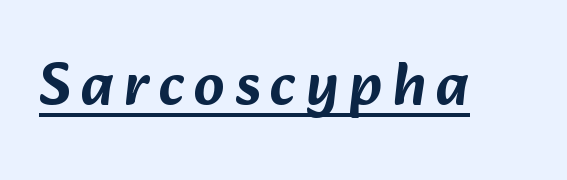
You can see a thin bar hugging the bottom of the glyphs. These lines are rendered in a variable-pitch font. Look at the bottom of the vertical strokes: they stop flat, with no serifs.
